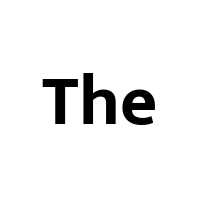
{"serif": "no", "italic": "no", "bold": "yes", "weight": "bold", "width": "normal", "stroke_contrast": "low", "x_height": "medium", "monospaced": "no", "underline": "no", "letter_spacing": "normal", "letter_spacing_em": 0.0, "glyph_px": 72}
